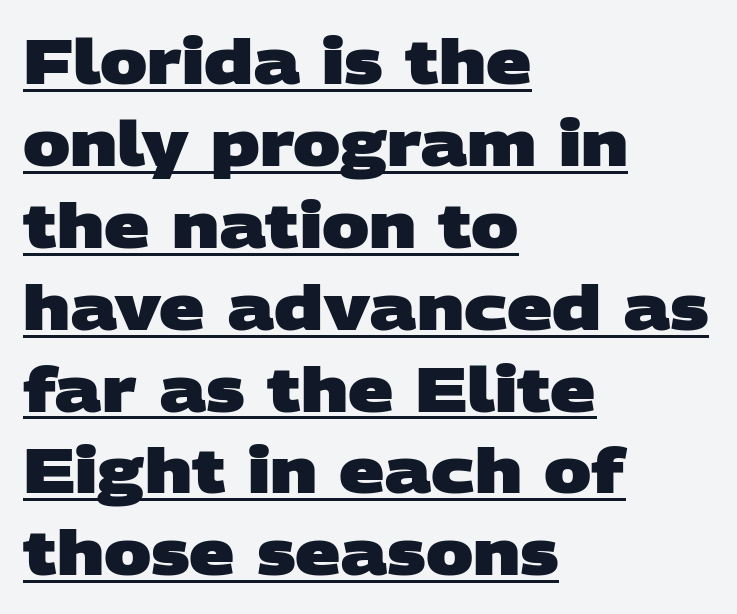
{"serif": "no", "bold": "yes", "weight": "heavy", "width": "wide", "stroke_contrast": "low", "x_height": "large", "monospaced": "no", "underline": "yes", "align": "left", "line_spacing": "normal", "line_spacing_ratio": 1.3, "letter_spacing": "normal", "letter_spacing_em": 0.0, "glyph_px": 63}
